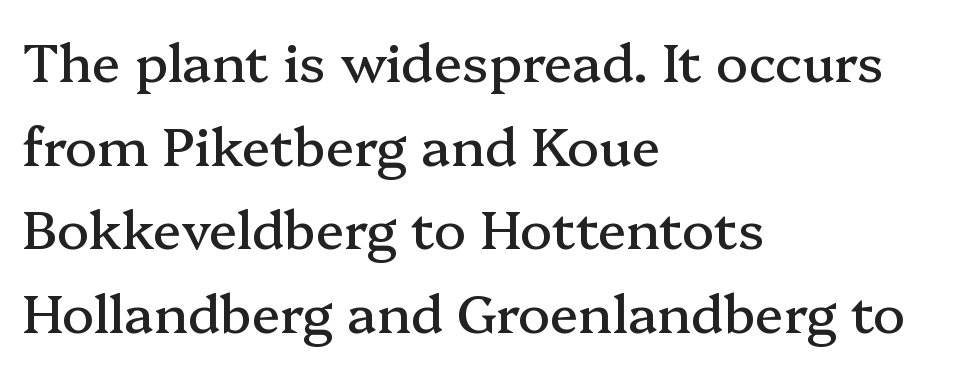
The image shows 53 px serif type, upright; set left-aligned, normal line spacing (1.58x), normal letter spacing, not underlined; medium stroke contrast and a medium x-height.
